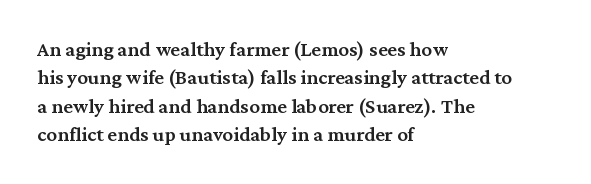
The lines are quadded left. Quick note: not italic, upright. Heft: intermediate — a semibold. Letter spacing: default. Each row of text sits above clean, open space.
